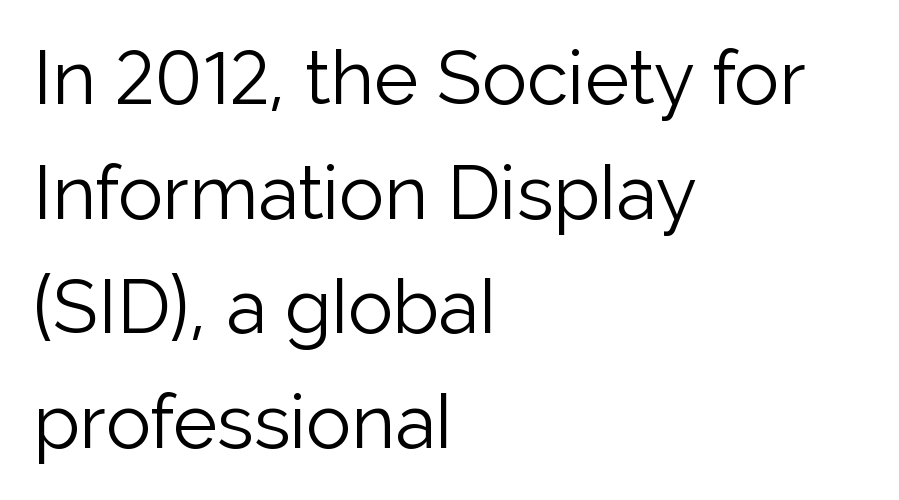
Nobody touched the tracking dial on this one. Heaviness? Minimal to ordinary, like unemphasized prose. Leading matches the norm, producing a regular column. Spacing verdict: proportional, widths tailored to each character. Honestly, there is no underline to notice here at all.
